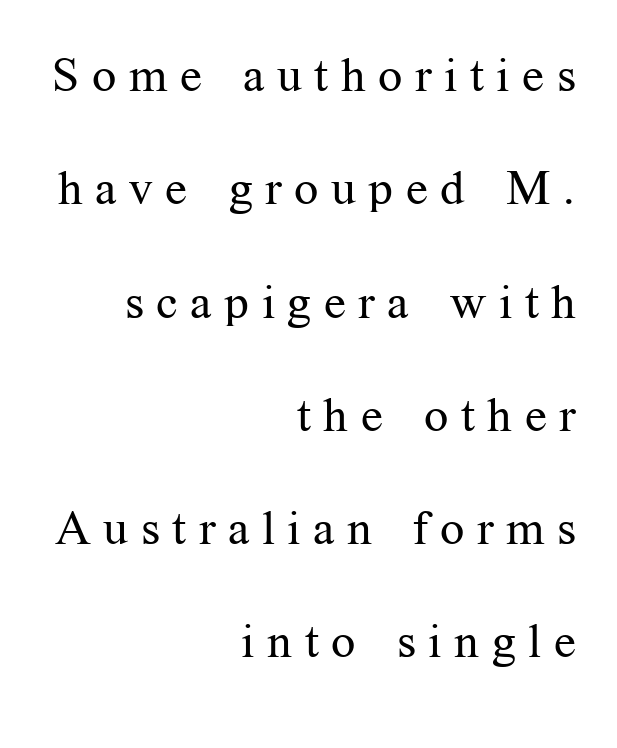
Q: Is the text bold? A: No.
Q: Is the text italic (slanted)? A: No, it is upright.
Q: Is the typeface a serif or a sans-serif typeface? A: Serif.
Q: Is the text underlined? A: No.
Q: How is the paragraph aligned? A: Right-aligned.
Q: Is the spacing between letters normal or unusually wide? A: Unusually wide.
Q: Is the spacing between lines tight, normal or loose? A: Loose.
Q: Width (condensed, normal, or wide)? A: Normal.
Q: Stroke contrast? A: Medium.
Q: x-height? A: Medium.
Q: Monospaced? A: No.
